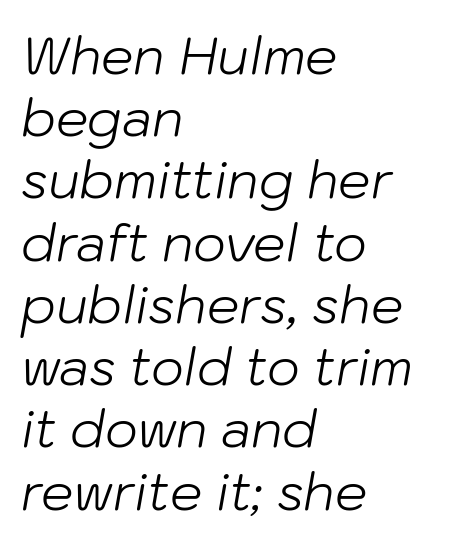
Q: Is the text bold? A: No.
Q: Is the text italic (slanted)? A: Yes, it leans right by about 10 degrees.
Q: Is the text underlined? A: No.
Q: How is the paragraph aligned? A: Left-aligned.
Q: Is the spacing between letters normal or unusually wide? A: Normal.
Q: Width (condensed, normal, or wide)? A: Normal.
Q: Stroke contrast? A: Low.
Q: x-height? A: Medium.
Q: Monospaced? A: No.
